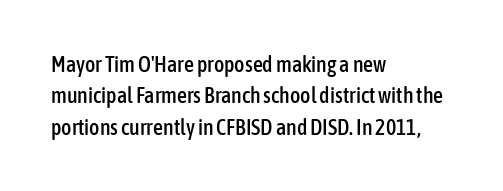
Quick note: underline off. Interline gaps are of average width in this sample. Notice how the stems are strictly vertical — no italics here. How are the letters spaced? Ordinarily, with no added tracking. The lines are quadded left.
